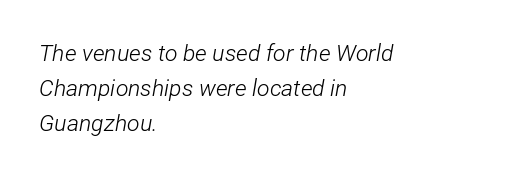
Q: Is the text bold? A: No.
Q: Is the text italic (slanted)? A: Yes, it leans right by about 12 degrees.
Q: Is the text underlined? A: No.
Q: How is the paragraph aligned? A: Left-aligned.
Q: Is the spacing between letters normal or unusually wide? A: Normal.
Q: Is the spacing between lines tight, normal or loose? A: Normal.
